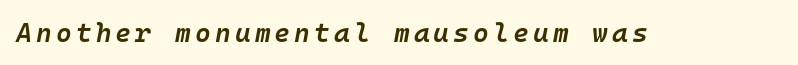
The image shows 27 px text type, italic (leaning right); set not underlined.
